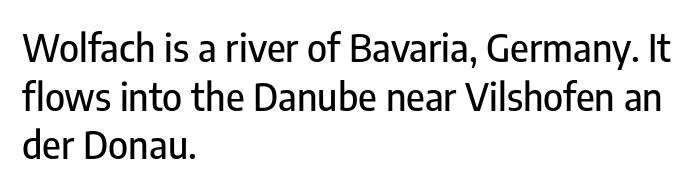
Q: Is the text italic (slanted)? A: No, it is upright.
Q: Is the typeface a serif or a sans-serif typeface? A: Sans-serif.
Q: Is the text underlined? A: No.
Q: How is the paragraph aligned? A: Left-aligned.
Q: Is the spacing between letters normal or unusually wide? A: Normal.
Q: Is the spacing between lines tight, normal or loose? A: Normal.
Q: Width (condensed, normal, or wide)? A: Condensed.
Q: Stroke contrast? A: Low.
Q: x-height? A: Medium.
Q: Monospaced? A: No.
